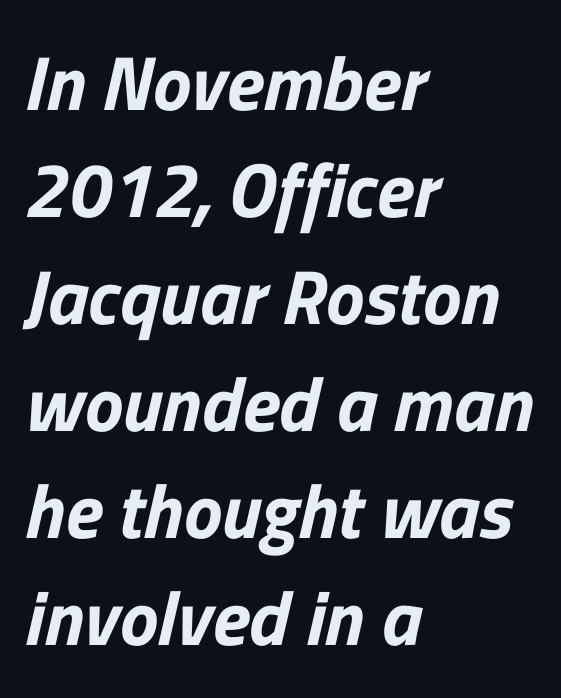
{"serif": "no", "width": "normal", "stroke_contrast": "low", "x_height": "medium", "monospaced": "no", "underline": "no", "align": "left", "line_spacing": "normal", "line_spacing_ratio": 1.39, "letter_spacing": "normal", "letter_spacing_em": 0.0, "glyph_px": 77}
